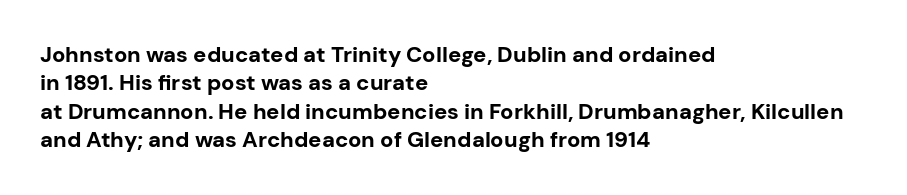
The image shows 22 px bold type, upright; set left-aligned, normal line spacing (1.29x), normal letter spacing, not underlined.
